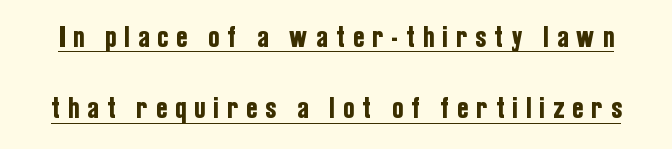
The image shows 31 px condensed sans-serif type, upright; set loose line spacing (2.3x), unusually wide letter spacing (+0.29 em), underlined; low stroke contrast and a medium x-height.
